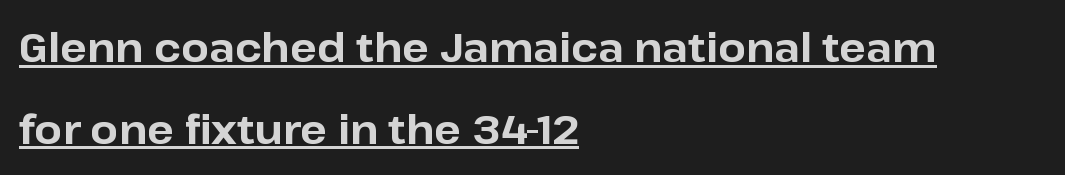
Q: Is the text bold? A: Yes.
Q: Is the text italic (slanted)? A: No, it is upright.
Q: Is the typeface a serif or a sans-serif typeface? A: Sans-serif.
Q: Is the text underlined? A: Yes.
Q: How is the paragraph aligned? A: Left-aligned.
Q: Is the spacing between letters normal or unusually wide? A: Normal.
Q: Is the spacing between lines tight, normal or loose? A: Loose.
Q: Width (condensed, normal, or wide)? A: Normal.
Q: Stroke contrast? A: Low.
Q: x-height? A: Medium.
Q: Monospaced? A: No.
